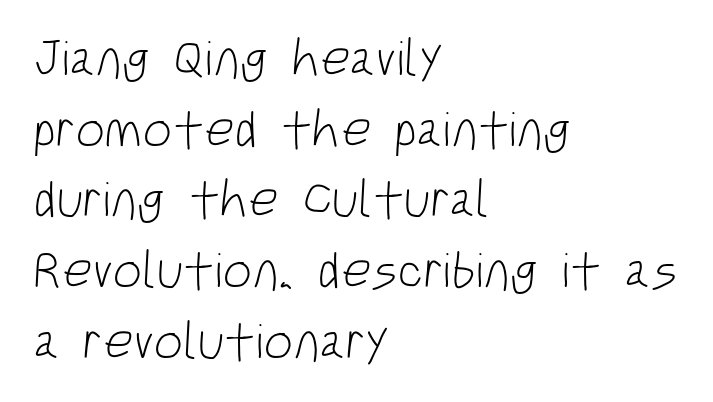
Q: Is the text bold? A: No.
Q: Is the typeface a serif or a sans-serif typeface? A: Sans-serif.
Q: Is the text underlined? A: No.
Q: How is the paragraph aligned? A: Left-aligned.
Q: Is the spacing between letters normal or unusually wide? A: Normal.
Q: Is the spacing between lines tight, normal or loose? A: Normal.
Q: Width (condensed, normal, or wide)? A: Condensed.
Q: Stroke contrast? A: Low.
Q: x-height? A: Large.
Q: Monospaced? A: No.
